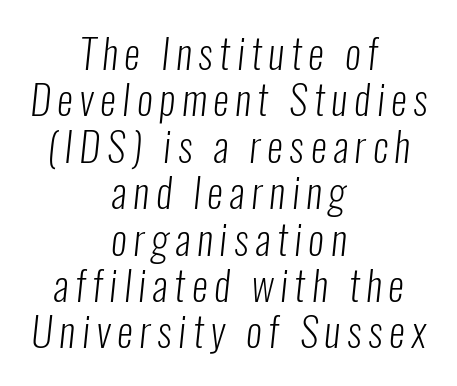
The image shows 40 px light, condensed sans-serif type; set centered, line spacing 1.16x, not underlined; low stroke contrast and a medium x-height.
